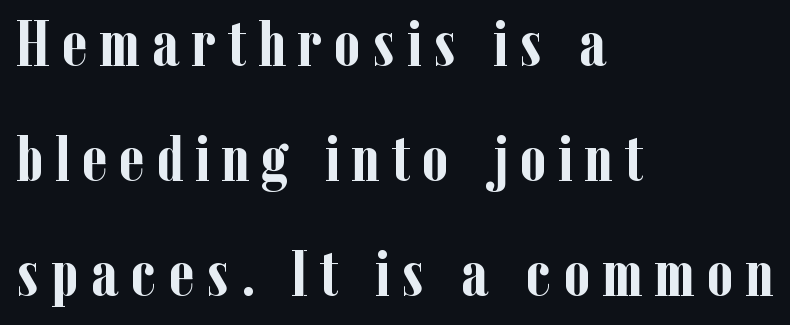
The typesetting leans heavy: a genuine bold. Posture: vertical. This sample has the flowing, uneven cadence of proportional lettering. The rendering anchors every line to the left-hand side.
